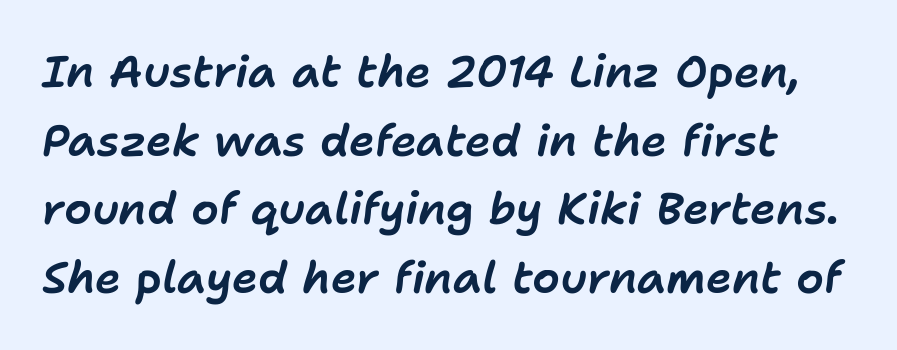
Style check: oblique. Students, observe: this is what conventionally led text looks like. Is the letter spacing exaggerated? No — it looks like the ordinary default. Nobody drew a line under any word here. Proportional: the letters do not fall into vertical columns.
